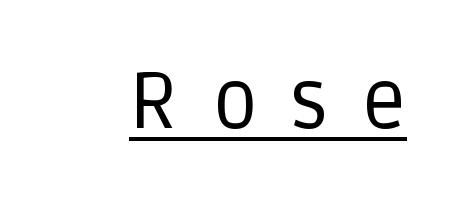
{"serif": "no", "italic": "no", "bold": "no", "weight": "regular", "width": "normal", "stroke_contrast": "low", "x_height": "large", "monospaced": "no", "underline": "yes", "letter_spacing": "wide", "letter_spacing_em": 0.41, "glyph_px": 79}
